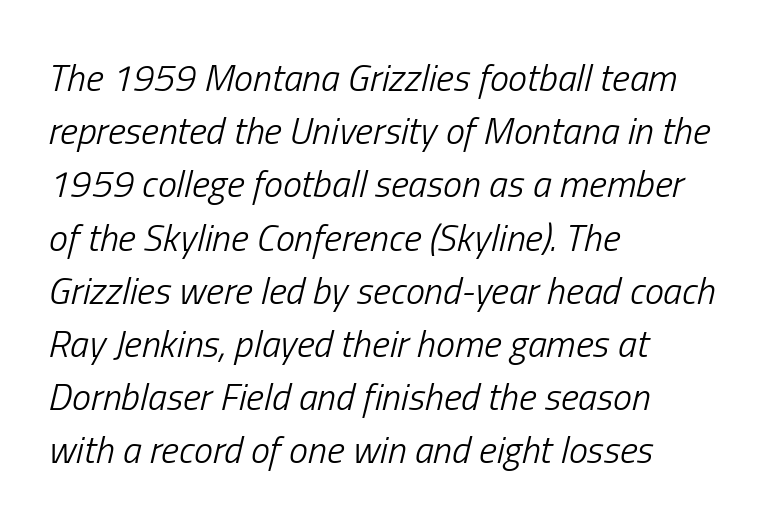
Q: Is the text bold? A: No.
Q: Is the text italic (slanted)? A: Yes, it leans right by about 13 degrees.
Q: Is the text underlined? A: No.
Q: How is the paragraph aligned? A: Left-aligned.
Q: Is the spacing between letters normal or unusually wide? A: Normal.
Q: Is the spacing between lines tight, normal or loose? A: Normal.
Q: Width (condensed, normal, or wide)? A: Condensed.
Q: Stroke contrast? A: Low.
Q: x-height? A: Medium.
Q: Monospaced? A: No.
